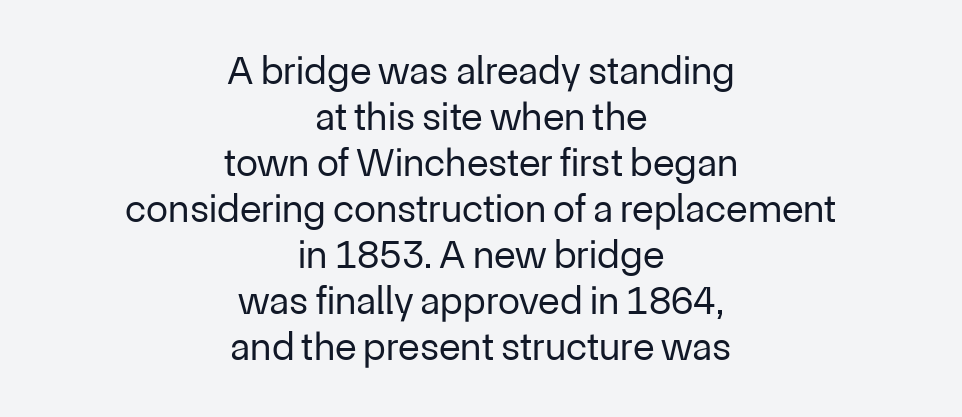
The designer went with a sans here, leaving each stem footless. Characters remain perfectly vertical along every line. The face used here is proportionally spaced, like ordinary book or web type. Stems and bowls with no extra thickness — not bold. The passage is arranged like a title page — every line centered. The strip under each line holds only bare page.
